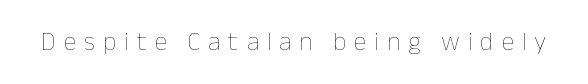
The image shows 26 px text type, upright; set unusually wide letter spacing (+0.3 em), not underlined.
